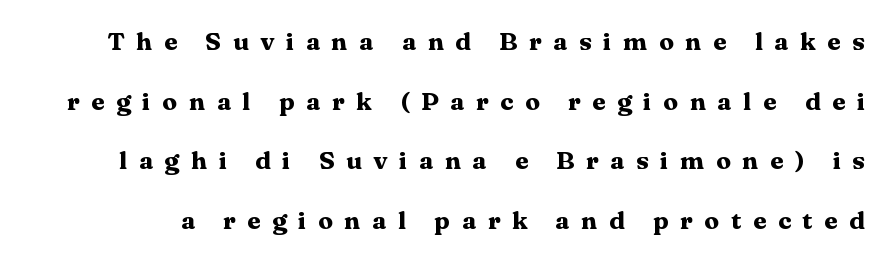
Q: Is the text bold? A: Yes.
Q: Is the text italic (slanted)? A: No, it is upright.
Q: Is the text underlined? A: No.
Q: Is the spacing between letters normal or unusually wide? A: Unusually wide.
Q: Is the spacing between lines tight, normal or loose? A: Loose.
